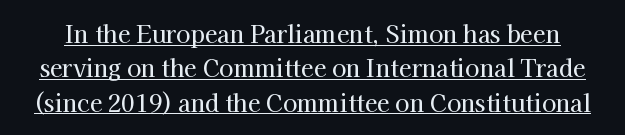
The image shows 23 px text type, upright; set normal line spacing (1.49x), normal letter spacing, underlined.
